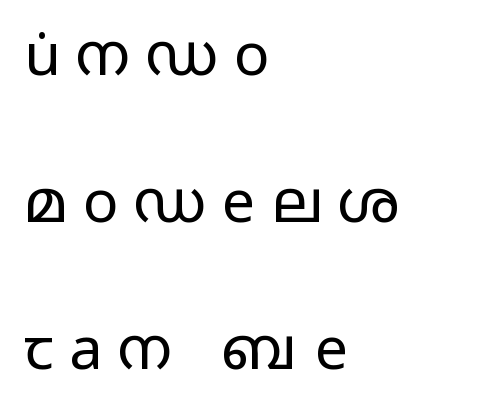
Q: Is the text bold? A: No.
Q: Is the text italic (slanted)? A: No, it is upright.
Q: Is the typeface a serif or a sans-serif typeface? A: Sans-serif.
Q: Is the text underlined? A: No.
Q: How is the paragraph aligned? A: Left-aligned.
Q: Is the spacing between letters normal or unusually wide? A: Unusually wide.
Q: Is the spacing between lines tight, normal or loose? A: Loose.
Q: Width (condensed, normal, or wide)? A: Wide.
Q: Stroke contrast? A: Low.
Q: x-height? A: Medium.
Q: Monospaced? A: No.
